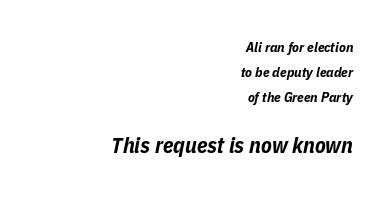
A full-strength bold gives these letters their thick strokes. Line ends are locked; line starts wander. Standard letterfit; no display-style spreading of the glyphs. You can tell it's italic because the verticals aren't actually vertical. Look at the glyph heights: the lower group is clearly the bigger setting.
